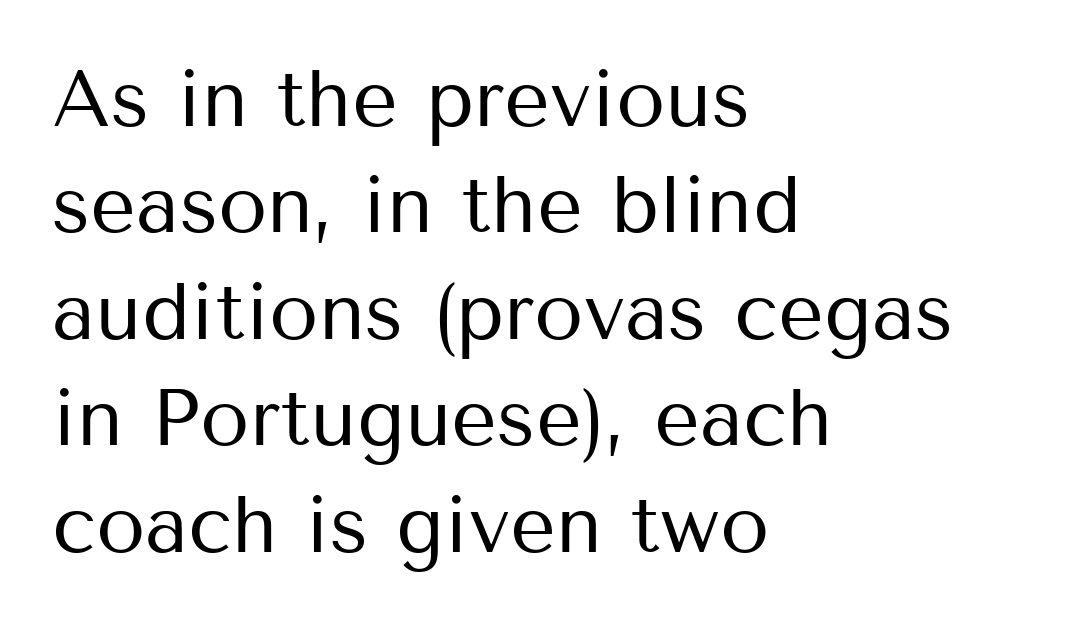
Q: Is the text bold? A: No.
Q: Is the text italic (slanted)? A: No, it is upright.
Q: Is the typeface a serif or a sans-serif typeface? A: Sans-serif.
Q: Is the text underlined? A: No.
Q: How is the paragraph aligned? A: Left-aligned.
Q: Is the spacing between letters normal or unusually wide? A: Normal.
Q: Is the spacing between lines tight, normal or loose? A: Normal.
Q: Width (condensed, normal, or wide)? A: Normal.
Q: Stroke contrast? A: Medium.
Q: x-height? A: Medium.
Q: Monospaced? A: No.
